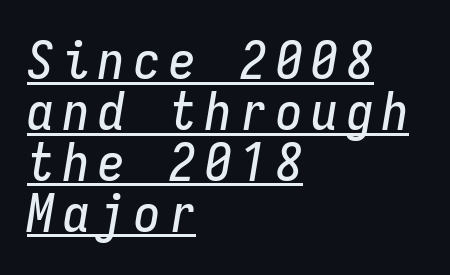
The image shows 53 px condensed type, italic (leaning right), monospaced; set left-aligned, tight line spacing (0.96x), underlined; low stroke contrast and a medium x-height.
